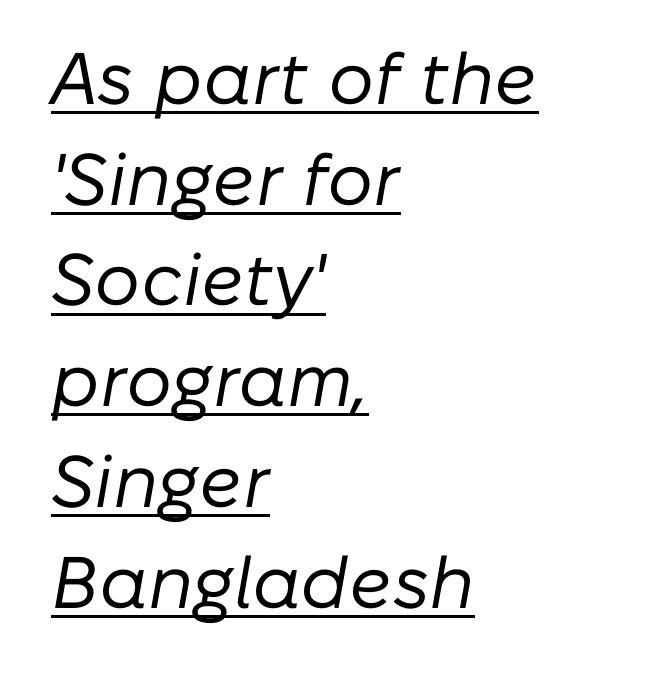
Q: Is the text bold? A: No.
Q: Is the text italic (slanted)? A: Yes, it leans right by about 10 degrees.
Q: Is the text underlined? A: Yes.
Q: How is the paragraph aligned? A: Left-aligned.
Q: Is the spacing between letters normal or unusually wide? A: Normal.
Q: Is the spacing between lines tight, normal or loose? A: Normal.
Q: Width (condensed, normal, or wide)? A: Normal.
Q: Stroke contrast? A: Low.
Q: x-height? A: Medium.
Q: Monospaced? A: No.
